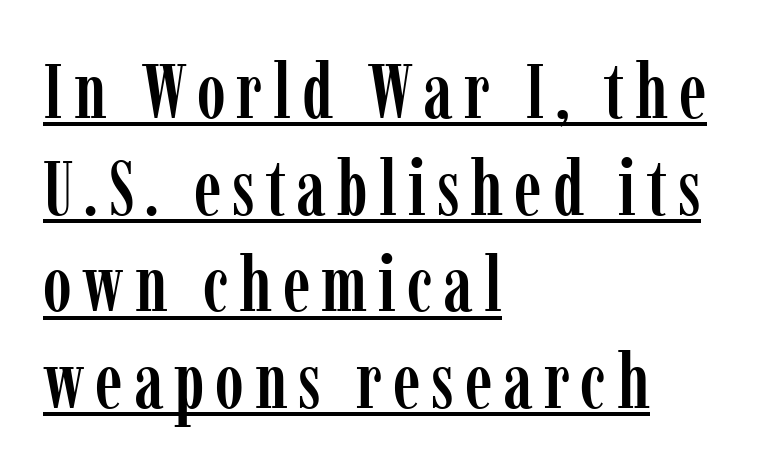
Q: Is the text italic (slanted)? A: No, it is upright.
Q: Is the typeface a serif or a sans-serif typeface? A: Serif.
Q: Is the text underlined? A: Yes.
Q: How is the paragraph aligned? A: Left-aligned.
Q: Width (condensed, normal, or wide)? A: Condensed.
Q: Stroke contrast? A: Low.
Q: x-height? A: Medium.
Q: Monospaced? A: No.
